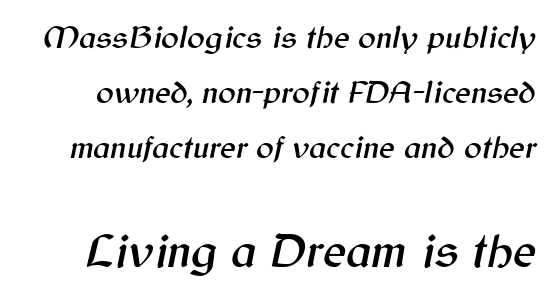
The image shows 49 px text type, italic (leaning right); set normal line spacing (1.66x), normal letter spacing, not underlined; the second (bottom) block is 1.48x larger; medium stroke contrast and a medium x-height.
